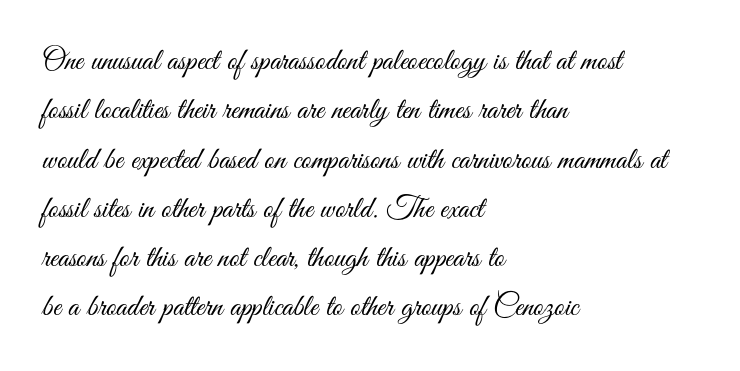
The image shows 31 px light, condensed sans-serif type; set left-aligned, normal line spacing (1.59x), normal letter spacing, not underlined; medium stroke contrast and a small x-height.
